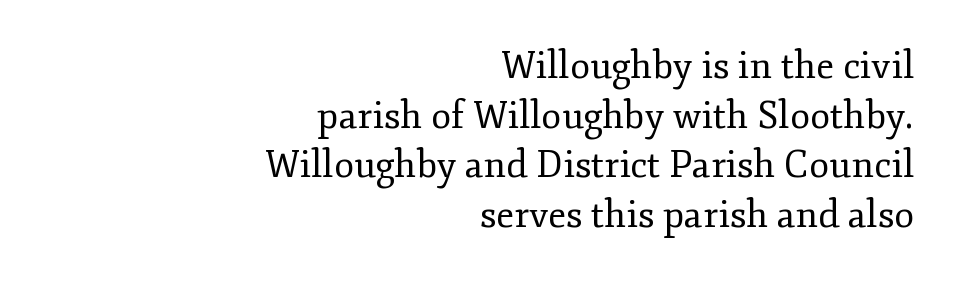
Designer's note — italics off, roman on. Think of a printed novel: that variable character pitch is what you see here. The zone under the glyphs is completely vacant. Rows of type keep a routine distance in the vertical direction.
